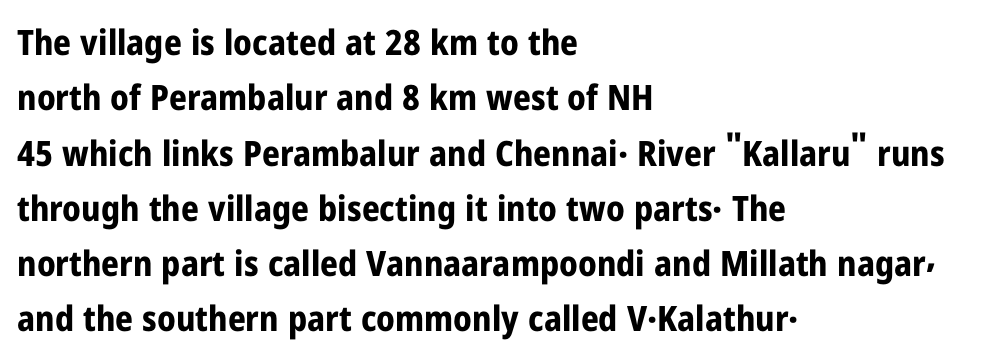
Q: Is the text bold? A: Yes.
Q: Is the text italic (slanted)? A: No, it is upright.
Q: Is the typeface a serif or a sans-serif typeface? A: Sans-serif.
Q: Is the text underlined? A: No.
Q: How is the paragraph aligned? A: Left-aligned.
Q: Is the spacing between letters normal or unusually wide? A: Normal.
Q: Is the spacing between lines tight, normal or loose? A: Normal.
Q: Width (condensed, normal, or wide)? A: Condensed.
Q: Stroke contrast? A: Low.
Q: x-height? A: Medium.
Q: Monospaced? A: No.
